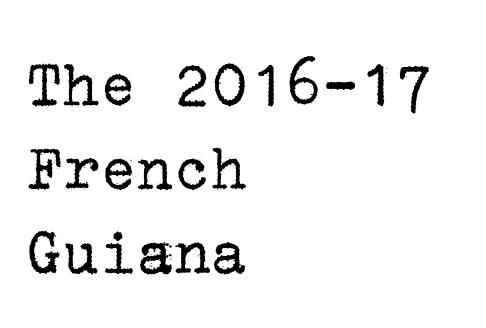
Type without underlining. Letters have the restrained weight of plain body copy at most. You can tell it's not italic because the verticals are truly vertical. Letter spacing: default.
